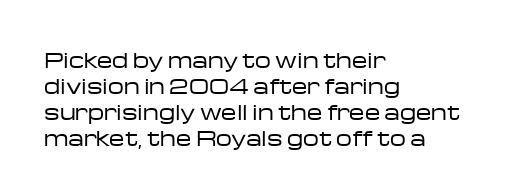
{"italic": "no", "bold": "no", "underline": "no", "align": "left", "line_spacing": "normal", "line_spacing_ratio": 1.3, "letter_spacing": "normal", "letter_spacing_em": 0.0, "glyph_px": 20}
